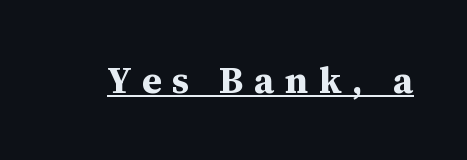
Q: Is the text bold? A: Yes.
Q: Is the text italic (slanted)? A: No, it is upright.
Q: Is the typeface a serif or a sans-serif typeface? A: Serif.
Q: Is the text underlined? A: Yes.
Q: Is the spacing between letters normal or unusually wide? A: Unusually wide.
Q: Width (condensed, normal, or wide)? A: Normal.
Q: Stroke contrast? A: Medium.
Q: x-height? A: Medium.
Q: Monospaced? A: No.
